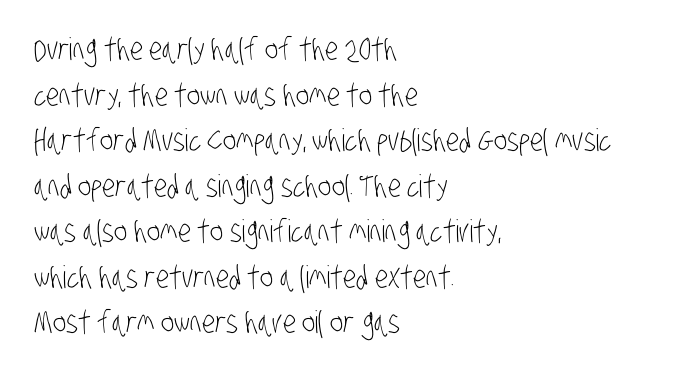
Q: Is the text bold? A: No.
Q: Is the typeface a serif or a sans-serif typeface? A: Sans-serif.
Q: Is the text underlined? A: No.
Q: How is the paragraph aligned? A: Left-aligned.
Q: Is the spacing between letters normal or unusually wide? A: Normal.
Q: Is the spacing between lines tight, normal or loose? A: Normal.
Q: Width (condensed, normal, or wide)? A: Condensed.
Q: Stroke contrast? A: Low.
Q: x-height? A: Large.
Q: Monospaced? A: No.
